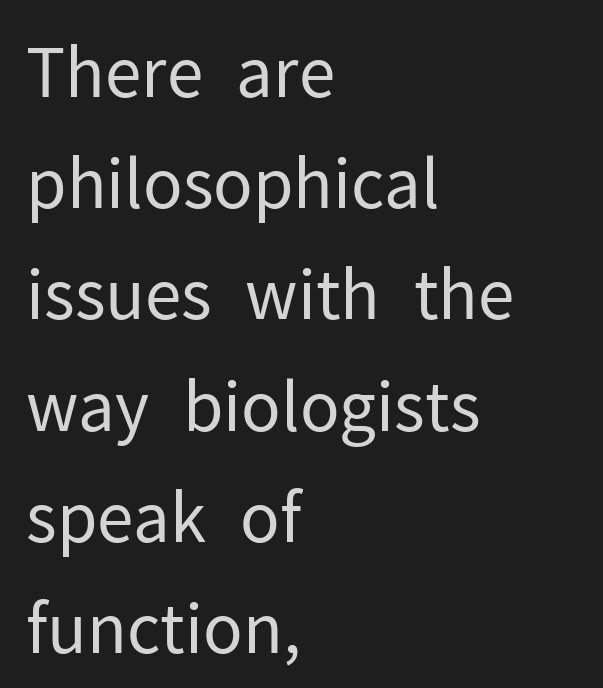
The image shows 67 px regular-weight sans-serif type, upright; set left-aligned, normal line spacing (1.66x), normal letter spacing, not underlined; low stroke contrast and a medium x-height.
